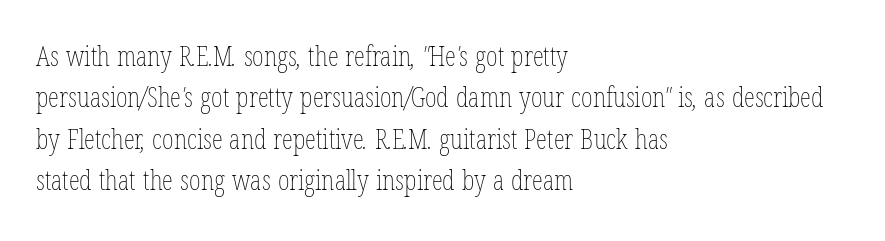
Spacing verdict: proportional, widths tailored to each character. Letters rest on an invisible, unmarked baseline. There is no visible air inserted between adjacent glyphs. Layout note: lines flush left. Nothing heavy about these letters — not bold at all.
